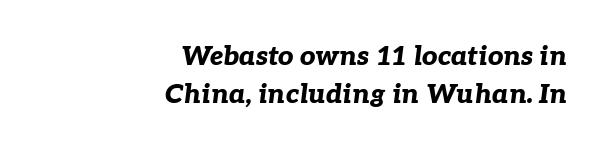
Is the type slanted? Yes — the strokes lean at a clear angle. The rendering anchors every line to the right-hand side. Summary of vertical rhythm: regular, with standard interline spacing. These lines keep a tight, regular rhythm from letter to letter. The glyphs have the mass of a bold cut. The space beneath each line is pristine and unruled.
